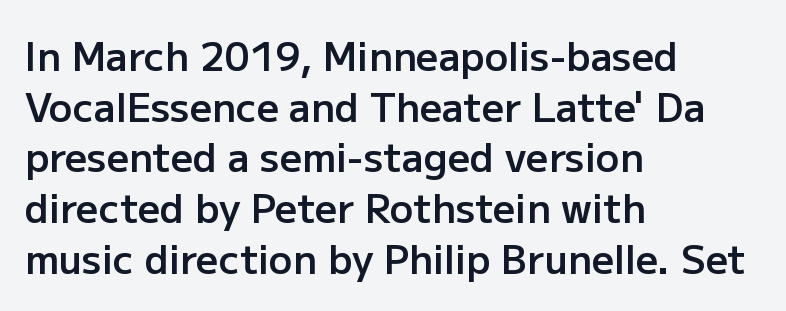
Compared with a centered layout, this one pins lines to the left instead. The sample has been set in demibold, a notch under bold. Looks like regular typesetting: each glyph gets only the width it needs. Only glyphs here, with clear space below each row. No feet cap the strokes, marking this as sans-serif type.
